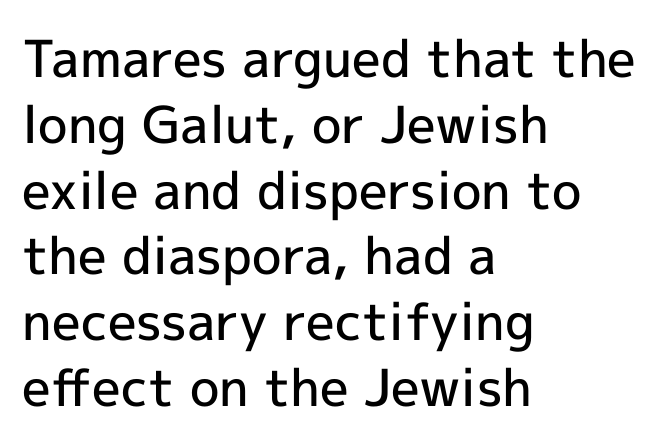
The image shows 51 px semibold sans-serif type, upright; set left-aligned, normal line spacing (1.29x), normal letter spacing, not underlined; a medium x-height.
